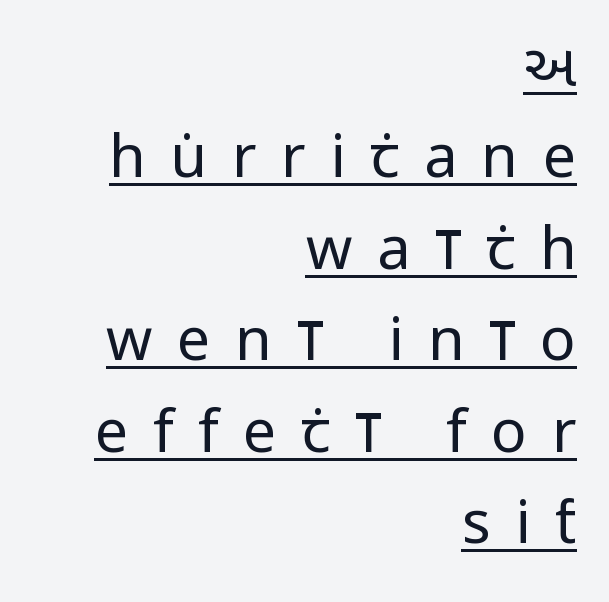
A typesetter would call this proportional, since set widths differ per character. The rendering uses the underline text-decoration. Designer's note — italics off, roman on. Compared with typical paragraphs, the rows here are spaced about the same. The text block is weighted toward the right margin, trailing off unevenly leftward.
